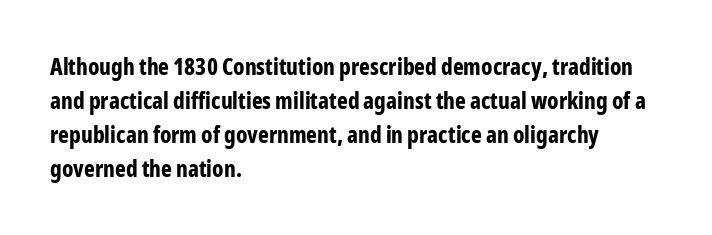
Q: Is the text bold? A: Yes.
Q: Is the text italic (slanted)? A: No, it is upright.
Q: Is the text underlined? A: No.
Q: How is the paragraph aligned? A: Left-aligned.
Q: Is the spacing between letters normal or unusually wide? A: Normal.
Q: Is the spacing between lines tight, normal or loose? A: Normal.
